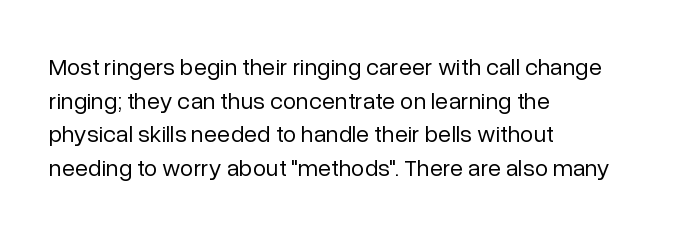
Does the copy run flush right? No — it runs flush left. Does extra space separate the letters? No, they use regular spacing. The letters look calm and open, with moderate or lighter stems. Beneath every word, the page is bare. Normally led — the rows are evenly, conventionally spaced.
